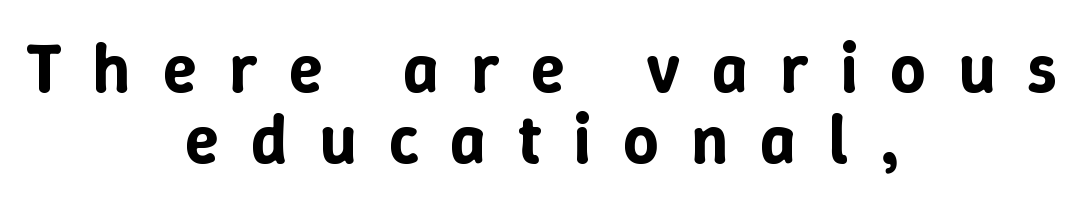
Glyph-to-glyph distance is far greater than everyday printed text. Varying glyph widths throughout — classic text-font behaviour. Whoever set this chose condensed vertical rhythm over breathing room. The strip under each line holds only bare page.
